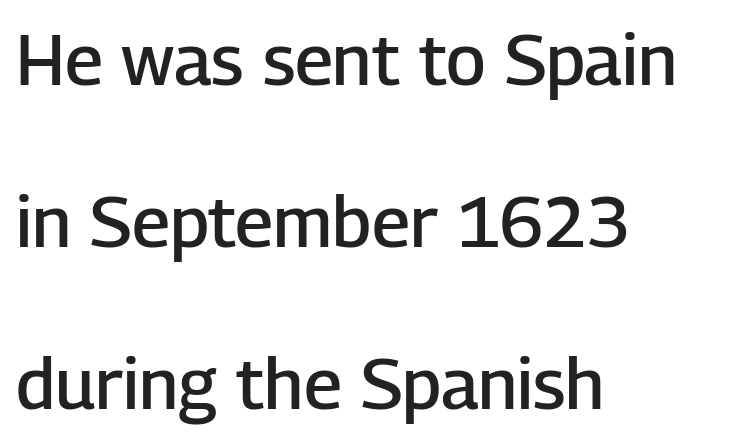
The image shows 71 px semibold sans-serif type, upright; set left-aligned, loose line spacing (2.28x), normal letter spacing, not underlined; low stroke contrast and a medium x-height.
